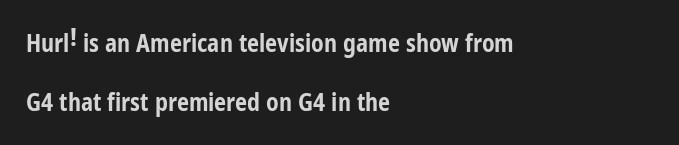
Each row of text sits above clean, open space. The letters are bold, with thick, heavy strokes. Italic? Not at all — the glyphs are vertical. Short and long lines alike share a common starting point at left. A great deal of white space separates one row of letters from the next.
